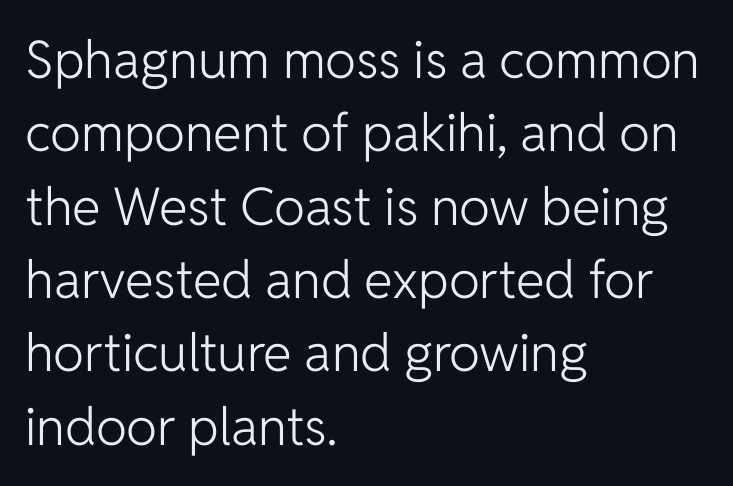
{"serif": "no", "italic": "no", "bold": "no", "weight": "light", "width": "normal", "stroke_contrast": "low", "x_height": "medium", "monospaced": "no", "underline": "no", "align": "left", "line_spacing": "normal", "line_spacing_ratio": 1.41, "letter_spacing": "normal", "letter_spacing_em": 0.0, "glyph_px": 52}
